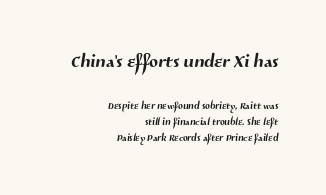
{"underline": "no", "align": "right", "line_spacing_ratio": 1.16, "letter_spacing": "normal", "letter_spacing_em": 0.0, "larger_block": "first", "size_ratio": 1.86, "glyph_px": 26}
